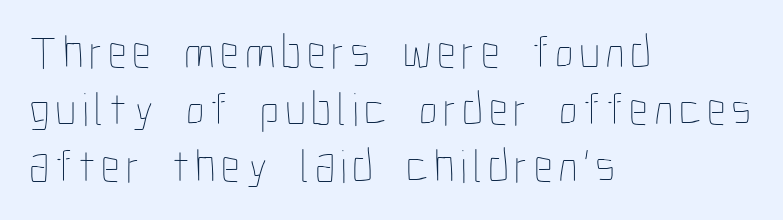
{"italic": "no", "bold": "no", "weight": "thin", "width": "condensed", "stroke_contrast": "low", "x_height": "medium", "monospaced": "no", "underline": "no", "align": "left", "line_spacing_ratio": 1.21, "glyph_px": 47}
